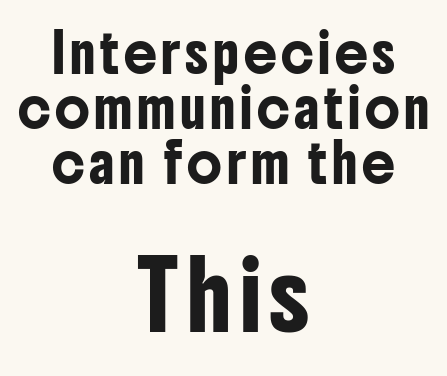
One-word summary of the alignment: center. Compare the two chunks: the lower has the greater cap height. These lines were composed using upright roman letters. Glance below the letters and you will spot only blank space. The rendering uses natural spacing where letterforms have individual widths. Notice how descenders clear the ascenders below comfortably — that's standard leading.
